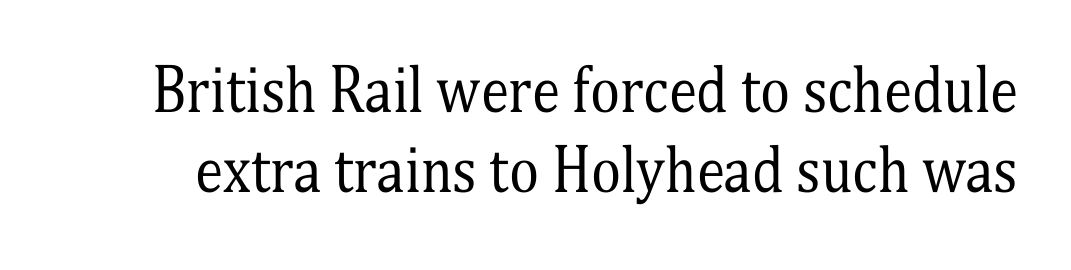
{"serif": "yes", "italic": "no", "bold": "no", "weight": "regular", "width": "condensed", "stroke_contrast": "medium", "x_height": "medium", "monospaced": "no", "underline": "no", "line_spacing": "normal", "line_spacing_ratio": 1.4, "letter_spacing": "normal", "letter_spacing_em": 0.0, "glyph_px": 57}
